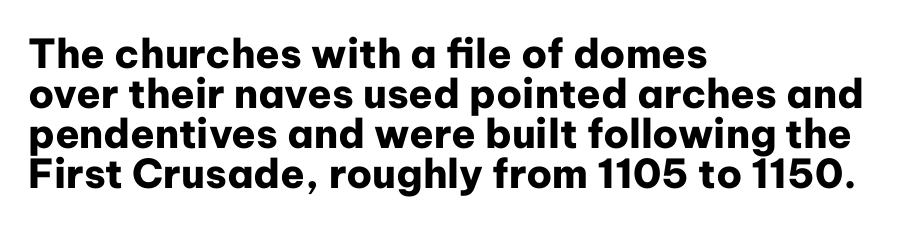
{"serif": "no", "italic": "no", "bold": "yes", "weight": "heavy", "width": "normal", "stroke_contrast": "low", "x_height": "medium", "monospaced": "no", "underline": "no", "align": "left", "line_spacing": "tight", "line_spacing_ratio": 1.0, "letter_spacing": "normal", "letter_spacing_em": 0.0, "glyph_px": 40}
